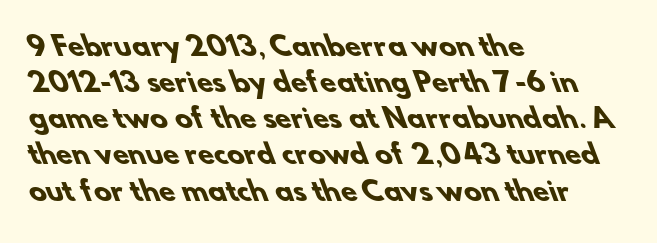
{"bold": "yes", "underline": "no", "align": "left", "line_spacing": "normal", "line_spacing_ratio": 1.39, "letter_spacing": "normal", "letter_spacing_em": 0.0, "glyph_px": 26}
